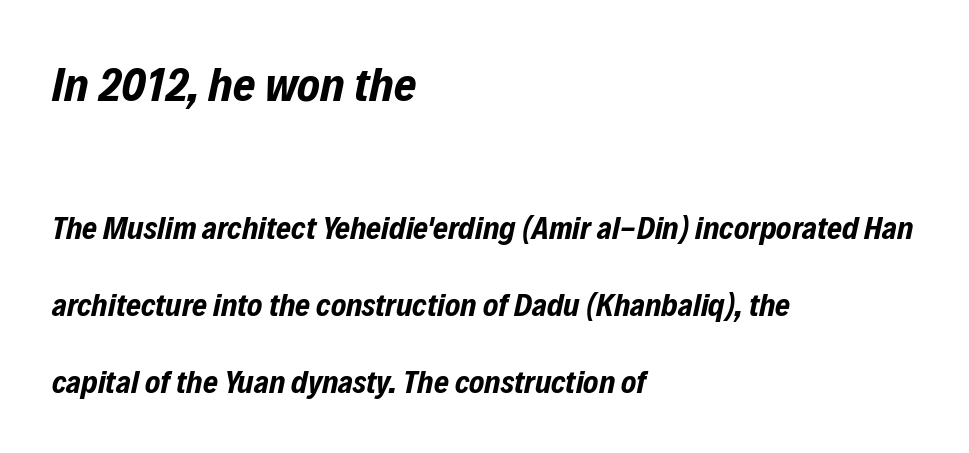
The image shows 48 px bold, condensed type, italic (leaning right); set left-aligned, loose line spacing (2.41x), normal letter spacing, not underlined; the first (top) block is 1.5x larger; low stroke contrast and a medium x-height.
